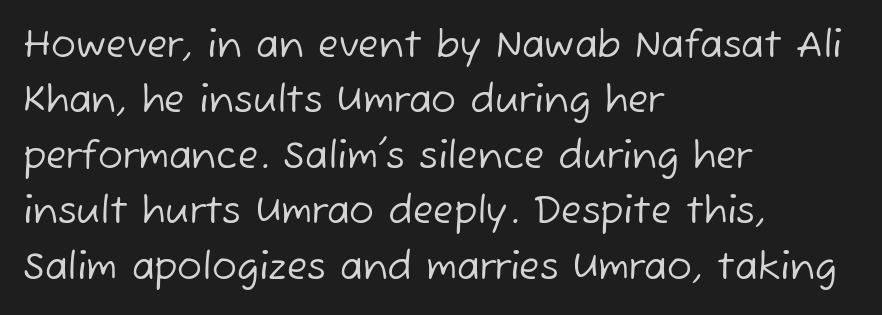
Spacing verdict: proportional, widths tailored to each character. Caption: face not bold, strokes unweighted. Between one letter and the next there's only the usual sliver of space. Successive baselines arrive at the customary interval. Any mark beneath the type? The region is blank.
